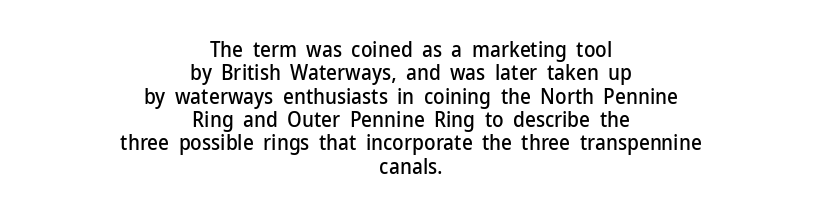
The image shows 21 px text type, upright; set centered, tight line spacing (1.11x), normal letter spacing, not underlined.
